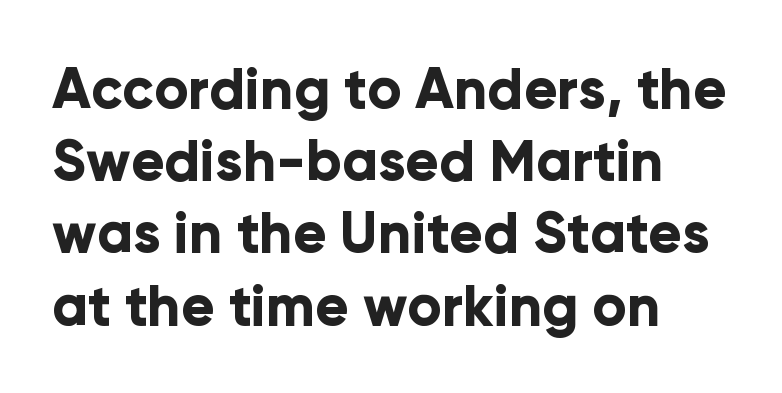
The image shows 56 px bold sans-serif type, upright; set left-aligned, normal line spacing (1.29x), normal letter spacing, not underlined; low stroke contrast and a medium x-height.
